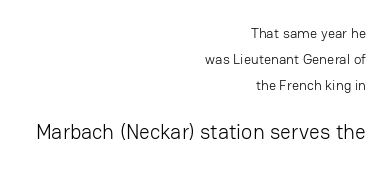
{"italic": "no", "bold": "no", "underline": "no", "align": "right", "line_spacing_ratio": 1.84, "letter_spacing": "normal", "letter_spacing_em": 0.0, "larger_block": "second", "size_ratio": 1.5, "glyph_px": 21}
